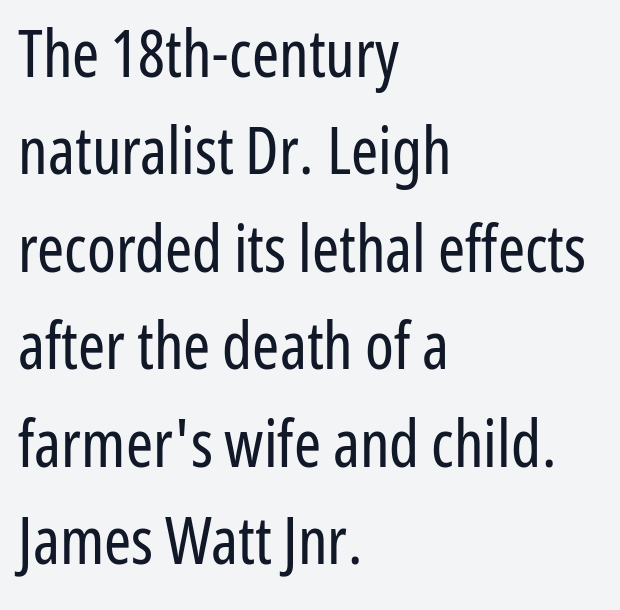
Q: Is the text bold? A: No.
Q: Is the text italic (slanted)? A: No, it is upright.
Q: Is the typeface a serif or a sans-serif typeface? A: Sans-serif.
Q: Is the text underlined? A: No.
Q: How is the paragraph aligned? A: Left-aligned.
Q: Is the spacing between letters normal or unusually wide? A: Normal.
Q: Is the spacing between lines tight, normal or loose? A: Normal.
Q: Width (condensed, normal, or wide)? A: Condensed.
Q: Stroke contrast? A: Low.
Q: x-height? A: Medium.
Q: Monospaced? A: No.
